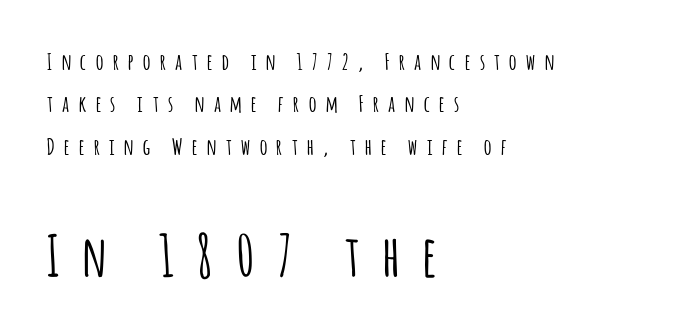
Q: Is the text italic (slanted)? A: No, it is upright.
Q: Is the typeface a serif or a sans-serif typeface? A: Sans-serif.
Q: Is the text underlined? A: No.
Q: How is the paragraph aligned? A: Left-aligned.
Q: Is the spacing between letters normal or unusually wide? A: Unusually wide.
Q: Which block of text is set in a larger size, the first (top) or the second (bottom)? A: The second (bottom) one.
Q: Width (condensed, normal, or wide)? A: Condensed.
Q: Stroke contrast? A: Low.
Q: x-height? A: Large.
Q: Monospaced? A: No.
